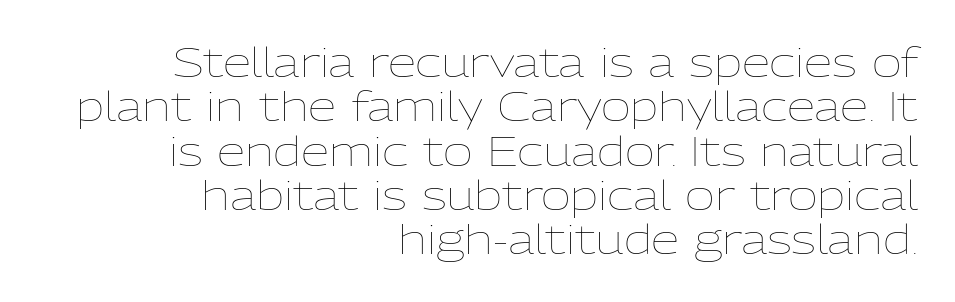
{"italic": "no", "bold": "no", "weight": "thin", "width": "normal", "stroke_contrast": "low", "x_height": "medium", "monospaced": "no", "underline": "no", "align": "right", "line_spacing": "tight", "line_spacing_ratio": 1.08, "letter_spacing": "normal", "letter_spacing_em": 0.0, "glyph_px": 41}
